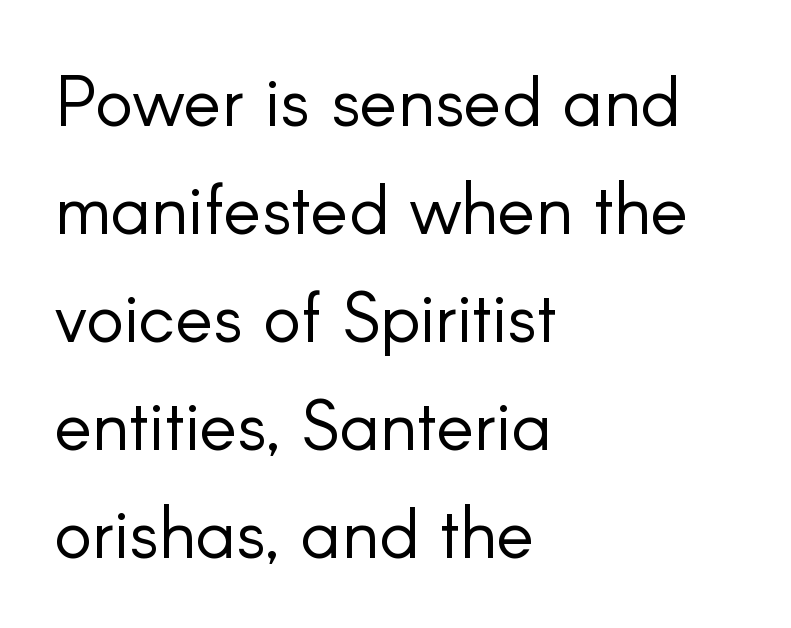
Ascenders rise straight up at ninety degrees. Stroke thickness stays within the range of a standard reading face or lighter. Descenders are the only things crossing below the line. The designer left line spacing at the default.
